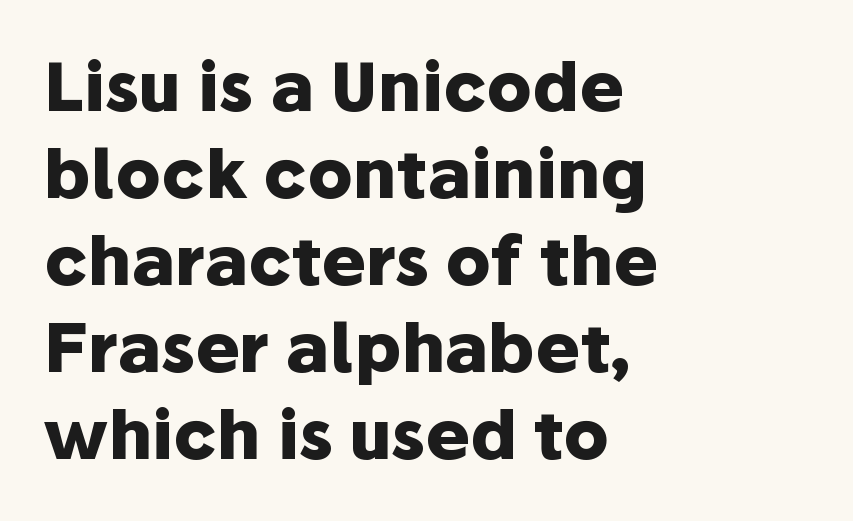
These lines sit exactly where default settings would place them. The glyphs are unaccompanied by any horizontal stroke below them. A typesetter would call this proportional, since set widths differ per character. No extra tracking has been applied to these lines. The axis of the letterforms is exactly vertical. Serif or sans? Sans — the stroke terminals are bare.
